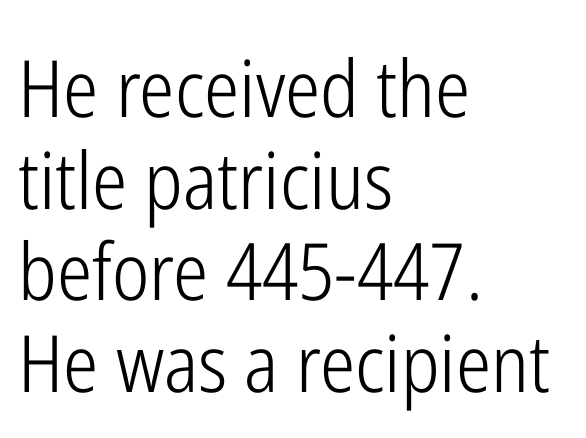
Q: Is the text bold? A: No.
Q: Is the text italic (slanted)? A: No, it is upright.
Q: Is the typeface a serif or a sans-serif typeface? A: Sans-serif.
Q: Is the text underlined? A: No.
Q: How is the paragraph aligned? A: Left-aligned.
Q: Is the spacing between letters normal or unusually wide? A: Normal.
Q: Width (condensed, normal, or wide)? A: Condensed.
Q: Stroke contrast? A: Low.
Q: x-height? A: Medium.
Q: Monospaced? A: No.
